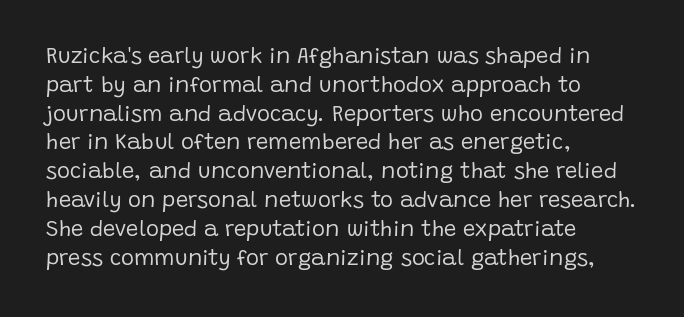
{"italic": "no", "bold": "no", "underline": "no", "align": "left", "line_spacing": "normal", "line_spacing_ratio": 1.31, "letter_spacing": "normal", "letter_spacing_em": 0.0, "glyph_px": 22}
